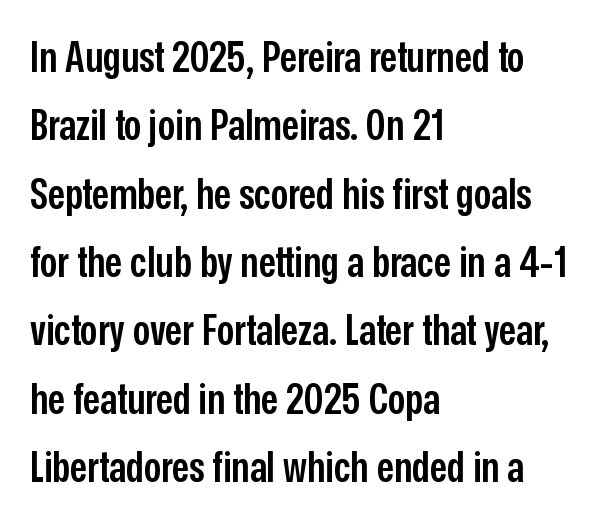
How heavy is the stroke? Medium-heavy — a semibold, shy of bold. Decoration check: the copy has no underline. Character widths vary here, with narrow letters taking less room than wide ones. A roman cut, with each character standing at attention.
